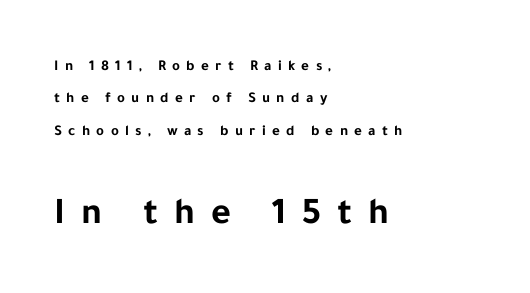
{"serif": "no", "italic": "no", "bold": "yes", "weight": "bold", "width": "normal", "stroke_contrast": "low", "x_height": "medium", "monospaced": "no", "underline": "no", "align": "left", "line_spacing": "loose", "line_spacing_ratio": 2.16, "letter_spacing": "wide", "letter_spacing_em": 0.42, "larger_block": "second", "size_ratio": 2.53, "glyph_px": 38}
